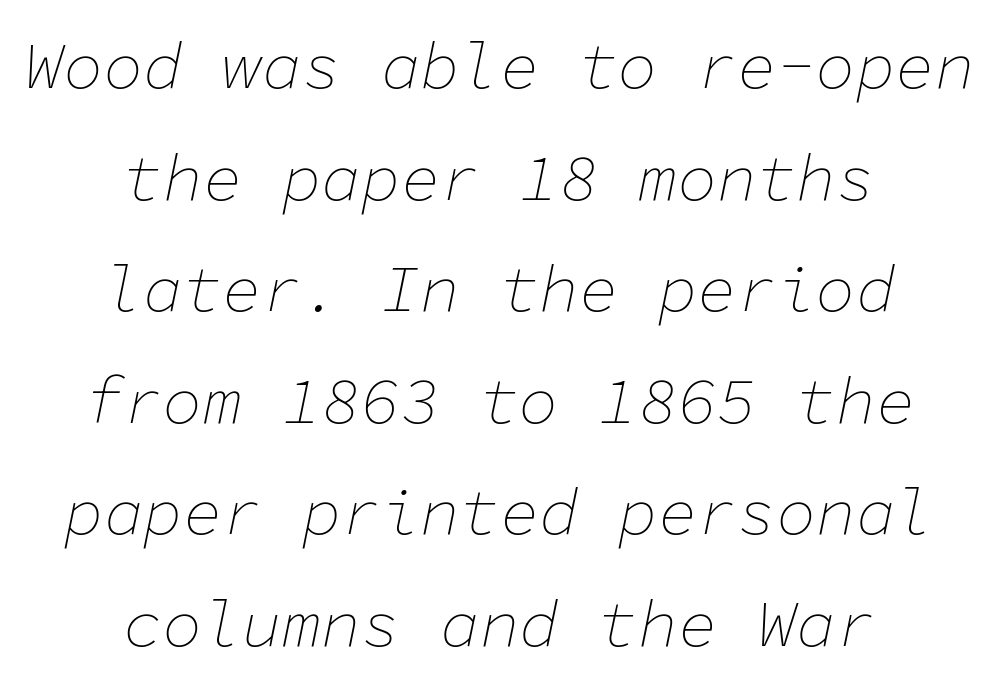
Would a proofreader flag this as italicized? Yes. The weight would be labelled regular, book, light, or lighter still. Notice how descenders clear the ascenders below comfortably — that's standard leading. You could count columns in this text — the font is strictly monospaced.
